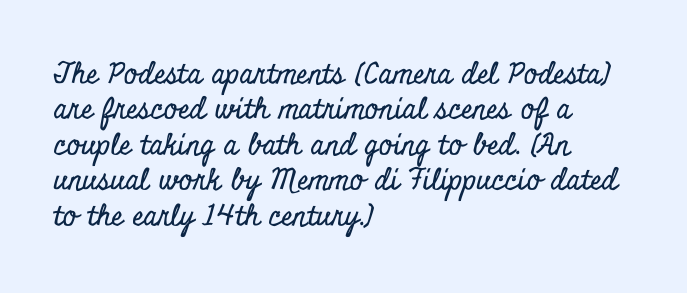
Q: Is the text italic (slanted)? A: Yes.
Q: Is the typeface a serif or a sans-serif typeface? A: Serif.
Q: Is the text underlined? A: No.
Q: How is the paragraph aligned? A: Left-aligned.
Q: Is the spacing between letters normal or unusually wide? A: Normal.
Q: Width (condensed, normal, or wide)? A: Condensed.
Q: Stroke contrast? A: Low.
Q: x-height? A: Small.
Q: Monospaced? A: No.
